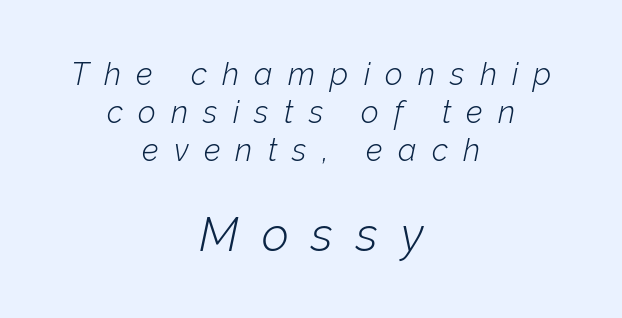
{"italic": "yes", "lean": "right", "slant_degrees": 12, "bold": "no", "weight": "light", "width": "normal", "stroke_contrast": "low", "x_height": "medium", "monospaced": "no", "underline": "no", "align": "center", "line_spacing_ratio": 1.22, "letter_spacing": "wide", "letter_spacing_em": 0.49, "larger_block": "second", "size_ratio": 1.52, "glyph_px": 47}
